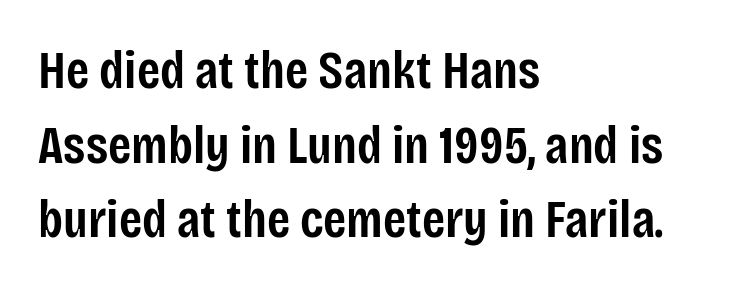
The image shows 53 px semibold, condensed sans-serif type, upright; set left-aligned, normal line spacing (1.41x), normal letter spacing, not underlined; low stroke contrast and a large x-height.
